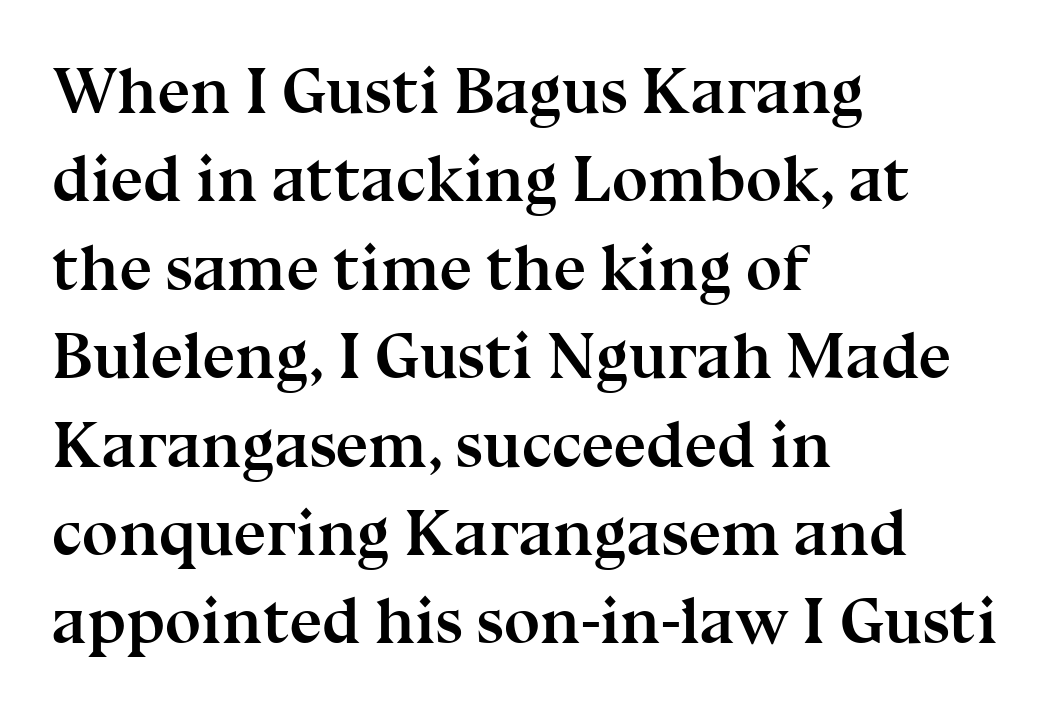
Q: Is the text bold? A: Yes.
Q: Is the text italic (slanted)? A: No, it is upright.
Q: Is the typeface a serif or a sans-serif typeface? A: Serif.
Q: Is the text underlined? A: No.
Q: How is the paragraph aligned? A: Left-aligned.
Q: Is the spacing between letters normal or unusually wide? A: Normal.
Q: Is the spacing between lines tight, normal or loose? A: Normal.
Q: Width (condensed, normal, or wide)? A: Normal.
Q: Stroke contrast? A: Medium.
Q: x-height? A: Medium.
Q: Monospaced? A: No.
